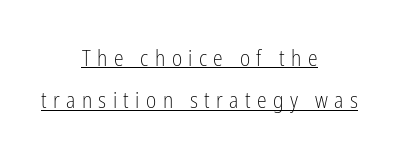
Does a line run under the words? Yes, clearly. Reading down the column, the eye jumps a long way to each next line. The lines are quadded center. No letter is thick-stroked: the sample isn't bold. Honestly, the letter spacing is so wide it's the main thing you notice. Style check: upright.
